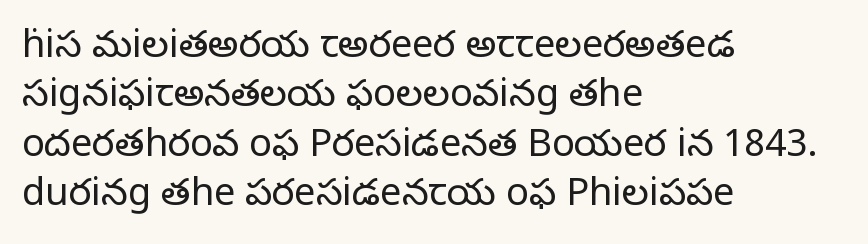
{"serif": "yes", "italic": "no", "bold": "no", "weight": "regular", "width": "normal", "stroke_contrast": "low", "x_height": "large", "monospaced": "no", "underline": "no", "align": "left", "line_spacing": "normal", "line_spacing_ratio": 1.3, "letter_spacing": "normal", "letter_spacing_em": 0.0, "glyph_px": 38}
